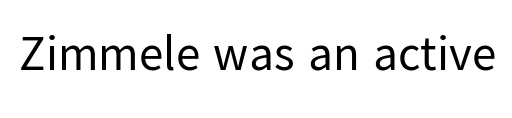
The image shows 49 px regular-weight sans-serif type, upright; set normal letter spacing, not underlined; low stroke contrast and a medium x-height.
